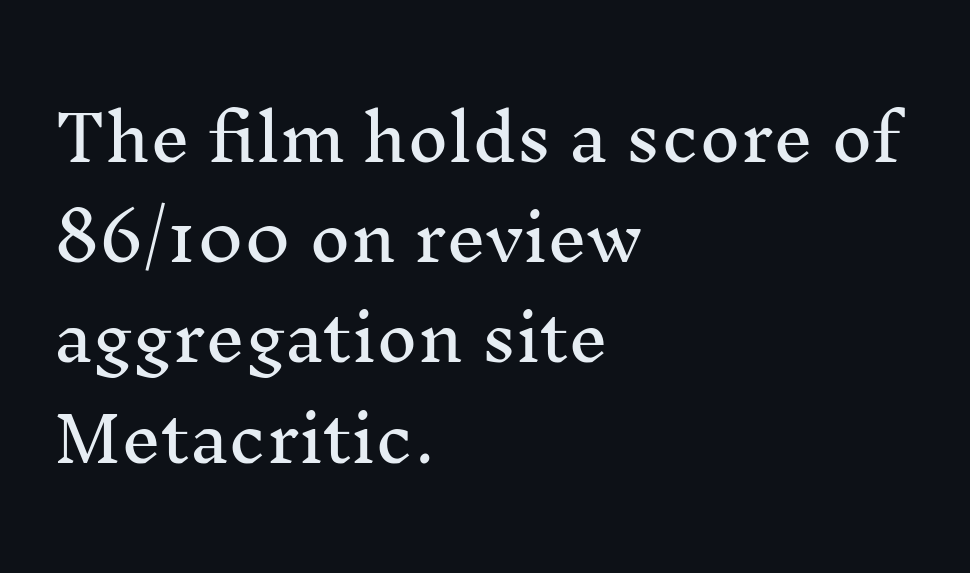
Q: Is the text italic (slanted)? A: No, it is upright.
Q: Is the typeface a serif or a sans-serif typeface? A: Serif.
Q: Is the text underlined? A: No.
Q: How is the paragraph aligned? A: Left-aligned.
Q: Is the spacing between letters normal or unusually wide? A: Normal.
Q: Is the spacing between lines tight, normal or loose? A: Normal.
Q: Width (condensed, normal, or wide)? A: Normal.
Q: Stroke contrast? A: Medium.
Q: x-height? A: Medium.
Q: Monospaced? A: No.
